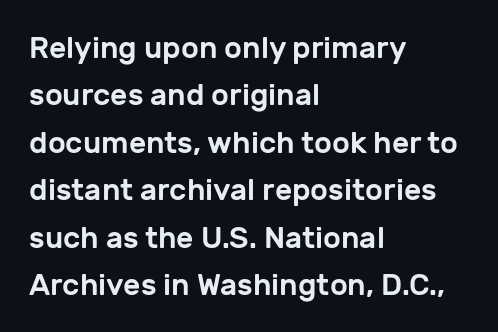
The image shows 30 px sans-serif type, upright; set left-aligned, normal line spacing (1.58x), normal letter spacing, not underlined; low stroke contrast and a medium x-height.
